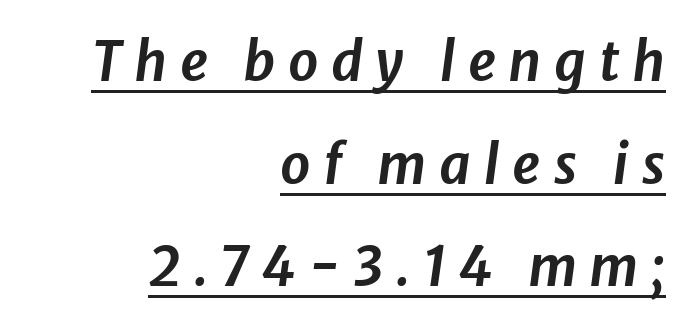
Q: Is the text italic (slanted)? A: Yes, it leans right by about 8 degrees.
Q: Is the text underlined? A: Yes.
Q: How is the paragraph aligned? A: Right-aligned.
Q: Is the spacing between letters normal or unusually wide? A: Unusually wide.
Q: Is the spacing between lines tight, normal or loose? A: Loose.
Q: Width (condensed, normal, or wide)? A: Normal.
Q: Stroke contrast? A: Low.
Q: x-height? A: Medium.
Q: Monospaced? A: No.
